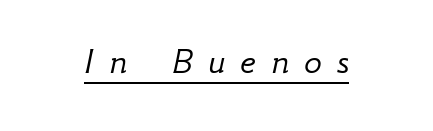
Q: Is the text bold? A: No.
Q: Is the text italic (slanted)? A: Yes, it leans right by about 12 degrees.
Q: Is the text underlined? A: Yes.
Q: Is the spacing between letters normal or unusually wide? A: Unusually wide.
Q: Width (condensed, normal, or wide)? A: Normal.
Q: Stroke contrast? A: Low.
Q: x-height? A: Small.
Q: Monospaced? A: No.
